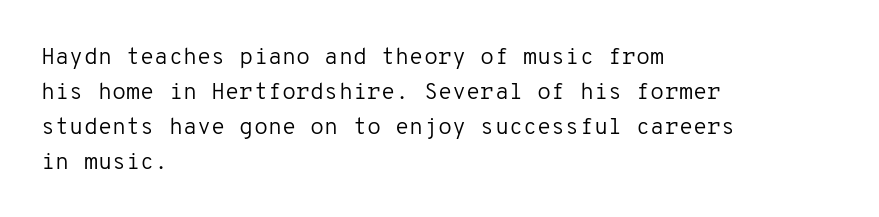
The image shows 23 px text type, upright; set left-aligned, normal line spacing (1.52x), normal letter spacing, not underlined.
